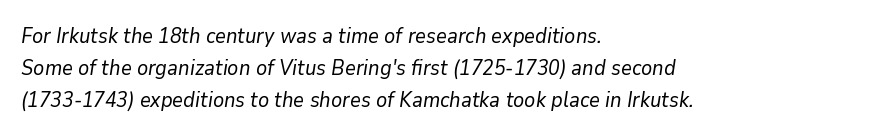
{"italic": "yes", "lean": "right", "slant_degrees": 9, "bold": "no", "underline": "no", "align": "left", "line_spacing": "normal", "line_spacing_ratio": 1.53, "letter_spacing": "normal", "letter_spacing_em": 0.0, "glyph_px": 21}
